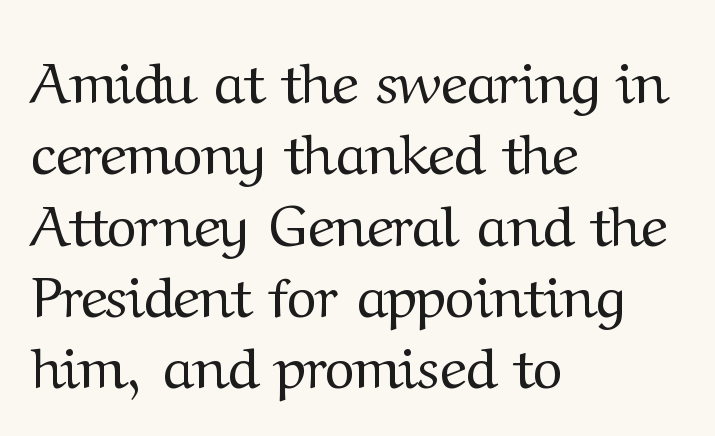
{"serif": "yes", "italic": "no", "bold": "no", "weight": "regular", "width": "normal", "stroke_contrast": "medium", "x_height": "medium", "monospaced": "no", "underline": "no", "align": "left", "line_spacing_ratio": 1.23, "letter_spacing": "normal", "letter_spacing_em": 0.0, "glyph_px": 58}
